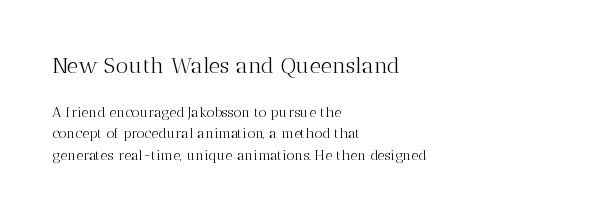
The image shows 22 px text type, upright; set left-aligned, normal line spacing (1.52x), normal letter spacing, not underlined; the first (top) block is 1.57x larger.
